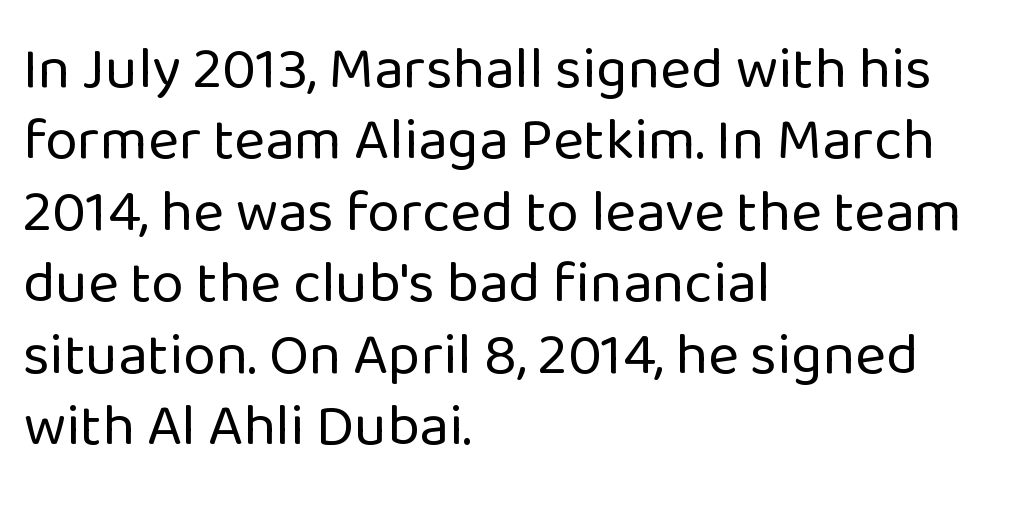
Q: Is the text bold? A: No.
Q: Is the text italic (slanted)? A: No, it is upright.
Q: Is the typeface a serif or a sans-serif typeface? A: Sans-serif.
Q: Is the text underlined? A: No.
Q: How is the paragraph aligned? A: Left-aligned.
Q: Is the spacing between letters normal or unusually wide? A: Normal.
Q: Width (condensed, normal, or wide)? A: Normal.
Q: Stroke contrast? A: Low.
Q: x-height? A: Medium.
Q: Monospaced? A: No.
